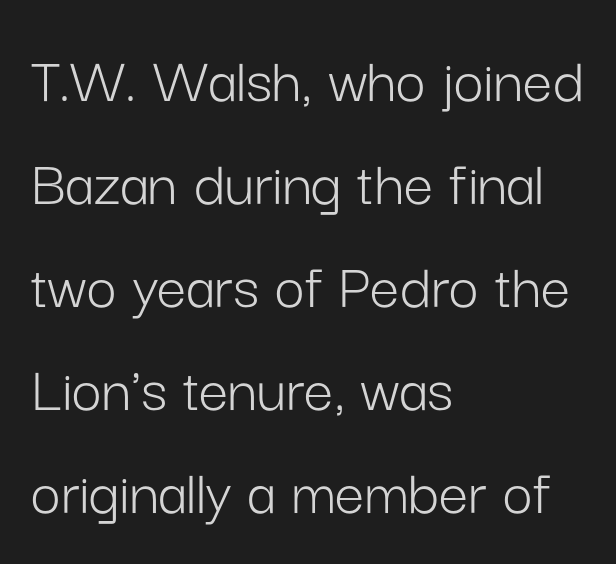
A roman cut, with each character standing at attention. Inter-character spacing is left at the font's built-in metrics. Type style note: lacks serifs. This block has exactly the height ordinary leading produces.
